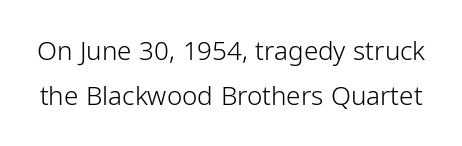
The image shows 26 px text type, upright; set line spacing 1.74x, normal letter spacing, not underlined.
